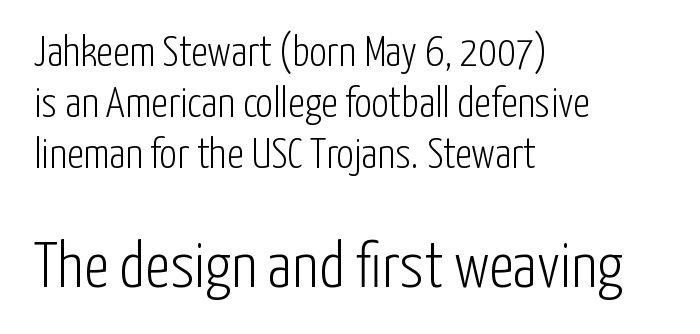
{"serif": "no", "italic": "no", "bold": "no", "weight": "light", "width": "condensed", "stroke_contrast": "low", "x_height": "medium", "monospaced": "no", "underline": "no", "align": "left", "line_spacing_ratio": 1.19, "letter_spacing": "normal", "letter_spacing_em": 0.0, "larger_block": "second", "size_ratio": 1.49, "glyph_px": 64}
